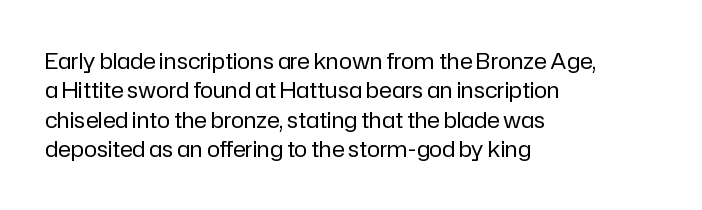
{"italic": "no", "bold": "no", "underline": "no", "align": "left", "line_spacing": "normal", "line_spacing_ratio": 1.33, "letter_spacing": "normal", "letter_spacing_em": 0.0, "glyph_px": 22}
